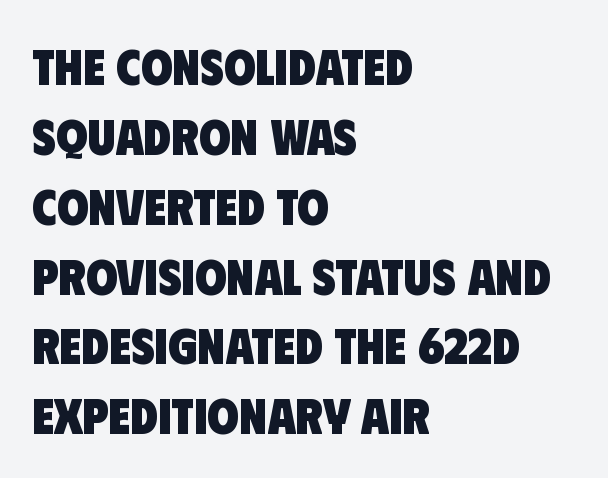
{"serif": "no", "bold": "yes", "weight": "heavy", "width": "condensed", "stroke_contrast": "low", "x_height": "large", "monospaced": "no", "underline": "no", "align": "left", "line_spacing": "normal", "line_spacing_ratio": 1.37, "letter_spacing": "normal", "letter_spacing_em": 0.0, "glyph_px": 51}
